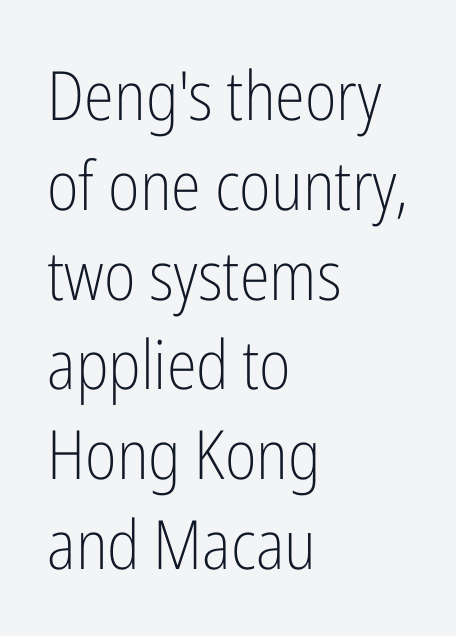
{"serif": "no", "italic": "no", "bold": "no", "weight": "light", "width": "condensed", "stroke_contrast": "low", "x_height": "medium", "monospaced": "no", "underline": "no", "align": "left", "line_spacing": "normal", "line_spacing_ratio": 1.32, "letter_spacing": "normal", "letter_spacing_em": 0.0, "glyph_px": 68}
